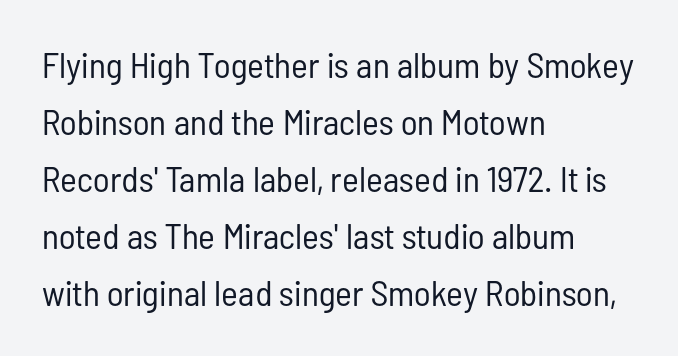
The image shows 36 px regular-weight, condensed sans-serif type, upright; set left-aligned, normal line spacing (1.58x), normal letter spacing, not underlined; low stroke contrast and a medium x-height.
